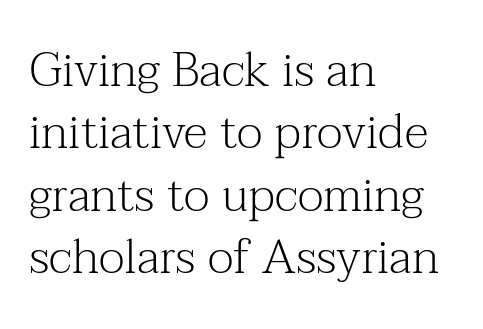
{"serif": "yes", "italic": "no", "bold": "no", "weight": "light", "width": "normal", "stroke_contrast": "medium", "x_height": "medium", "monospaced": "no", "underline": "no", "align": "left", "line_spacing": "normal", "line_spacing_ratio": 1.3, "letter_spacing": "normal", "letter_spacing_em": 0.0, "glyph_px": 48}
